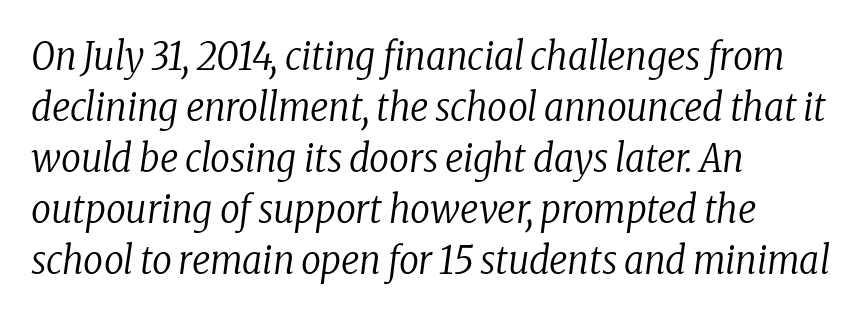
The image shows 39 px regular-weight, condensed serif type, italic (leaning right); set left-aligned, normal line spacing (1.31x), normal letter spacing, not underlined; low stroke contrast and a medium x-height.
